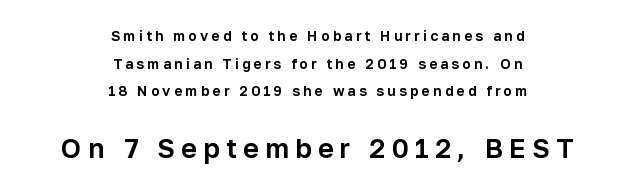
The letters are spread apart with noticeably loose tracking. Note: smaller setting up top, larger setting below. Each row of text sits above clean, open space. Posture: straight, roman, zero tilt. Is there much room between lines? Yes — plenty of vertical air separates them. Caption: multi-line text, centered on the measure.
